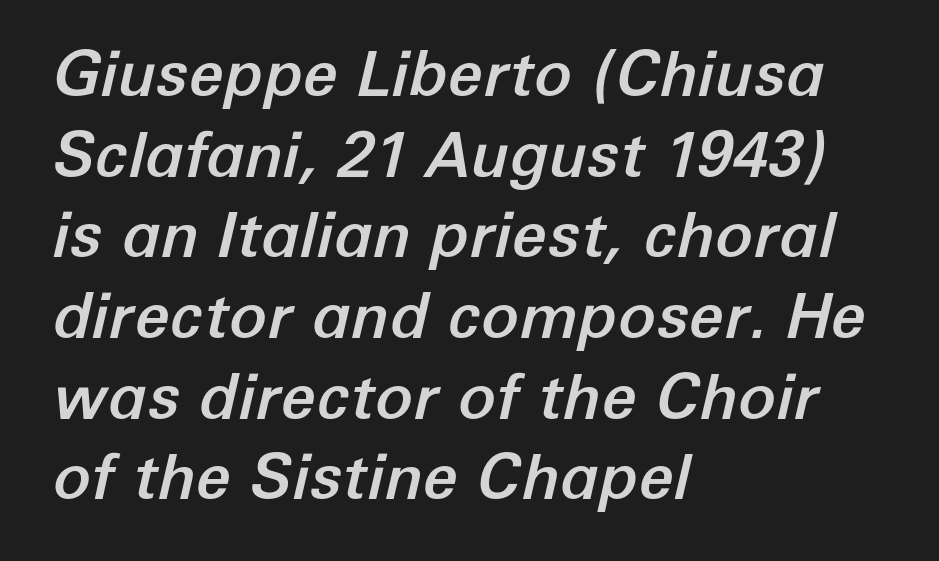
{"italic": "yes", "lean": "right", "slant_degrees": 12, "width": "normal", "stroke_contrast": "low", "x_height": "medium", "monospaced": "no", "underline": "no", "align": "left", "line_spacing": "normal", "line_spacing_ratio": 1.28, "letter_spacing": "normal", "letter_spacing_em": 0.0, "glyph_px": 63}
